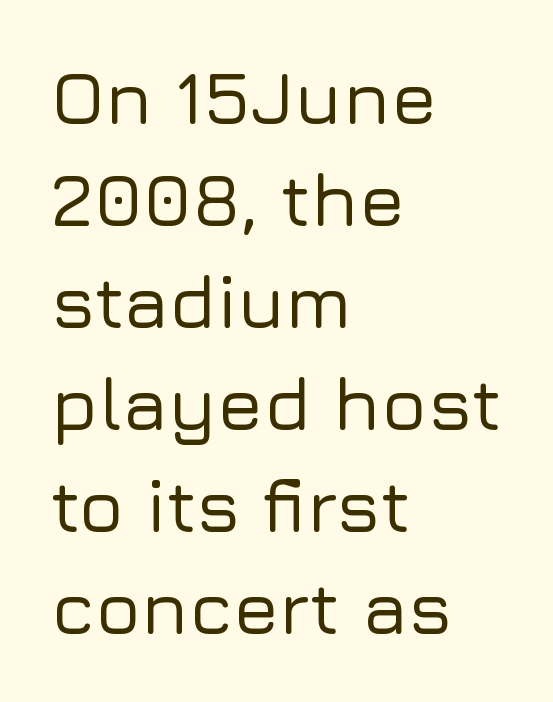
The image shows 75 px sans-serif type, upright; set left-aligned, normal line spacing (1.36x), normal letter spacing, not underlined; low stroke contrast and a medium x-height.
